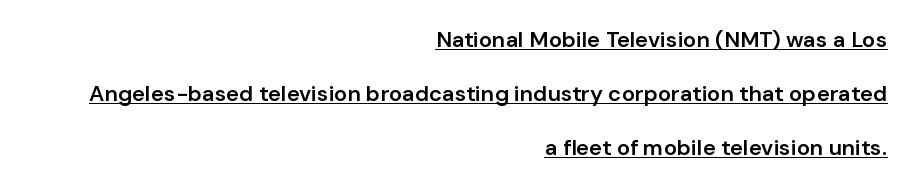
This block would shrink considerably if given ordinary leading; it's expanded now. Characters follow at the spacing the type designer built in. A typesetter would mark this as roman, not italic. Compared with undecorated copy, this sample adds a rule below the words.
